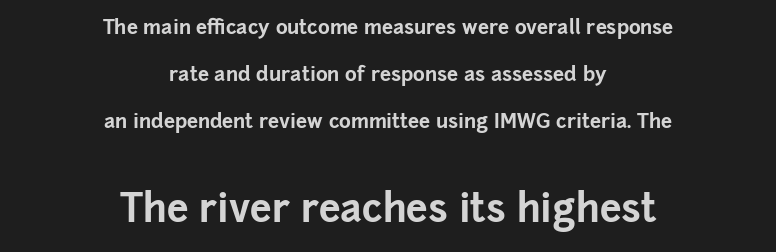
The image shows 39 px bold sans-serif type, upright; set centered, loose line spacing (2.35x), normal letter spacing, not underlined; the second (bottom) block is 1.95x larger; low stroke contrast and a medium x-height.
